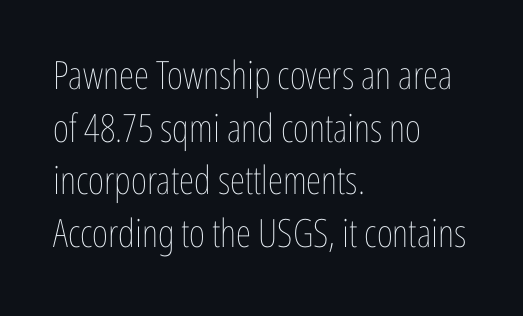
This rendering features lettering with no underline. Is this a fixed-width face? No — the glyphs have proportional, varying widths. The axis of the letterforms is exactly vertical. These glyphs show unthickened strokes, regular width or finer. This rendering leaves character spacing at its baseline value.
